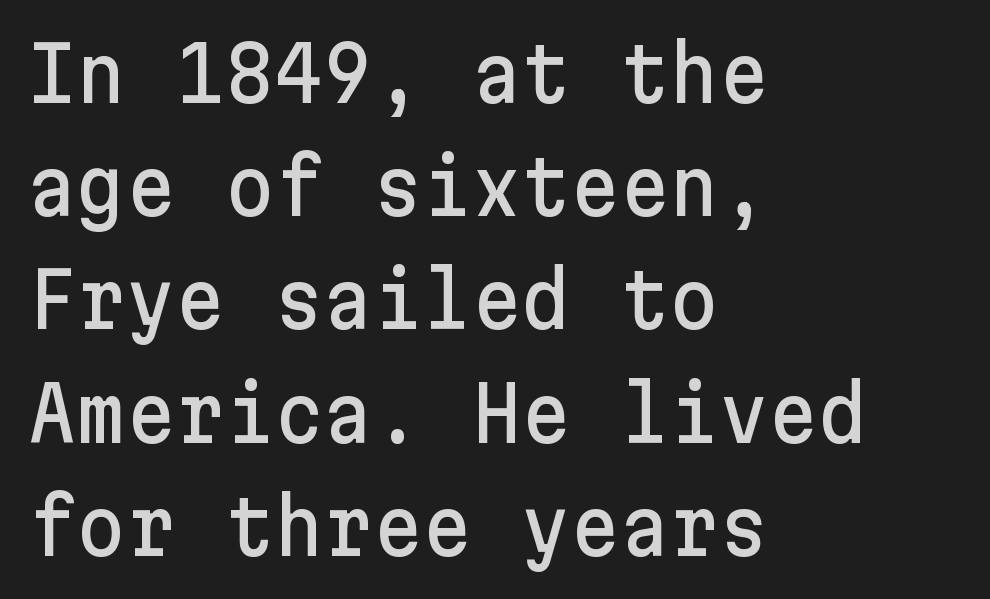
These lines keep a tight, regular rhythm from letter to letter. This is roman type, the default non-slanted kind. If you measured baseline to baseline, you'd find a middling distance. Any mark beneath the type? The region is blank. Each line starts at the same left margin while the right side varies. Classification — sans serif.
